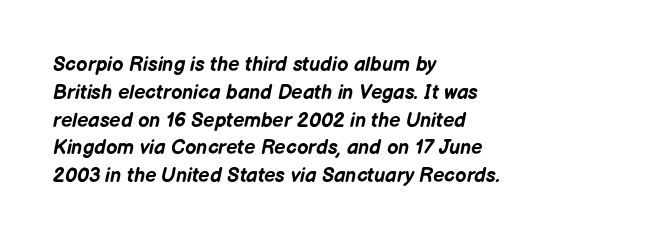
{"italic": "yes", "lean": "right", "slant_degrees": 12, "bold": "yes", "underline": "no", "align": "left", "line_spacing": "normal", "line_spacing_ratio": 1.39, "letter_spacing": "normal", "letter_spacing_em": 0.0, "glyph_px": 20}
